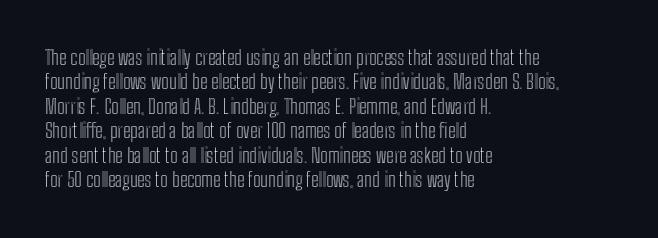
Look at the tracking — it's just the regular setting, nothing added. Horizontal alignment here is leftward, the default for most running prose. Clear beneath every line of the passage. Unlike italic type, these characters show no tilt at all.
